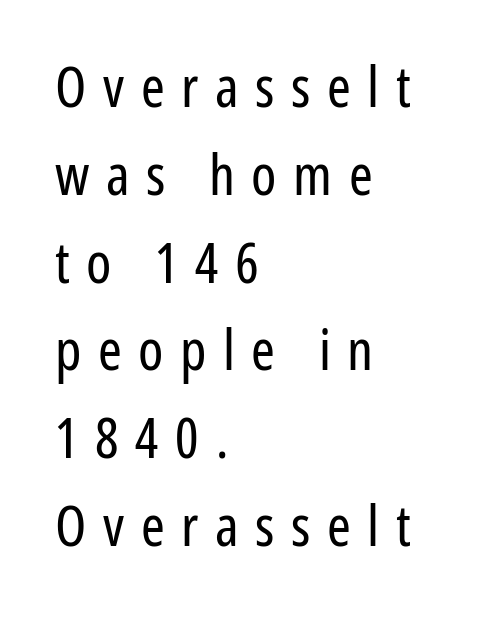
The face used here is proportionally spaced, like ordinary book or web type. The lettering stays uniformly vertical, giving the passage a roman look. Vertical spacing — default. Examine the stroke ends and you'll find no serifs. The characters are drawn with everyday or finer stroke widths. Casual observation: everything's shoved over to the left.
